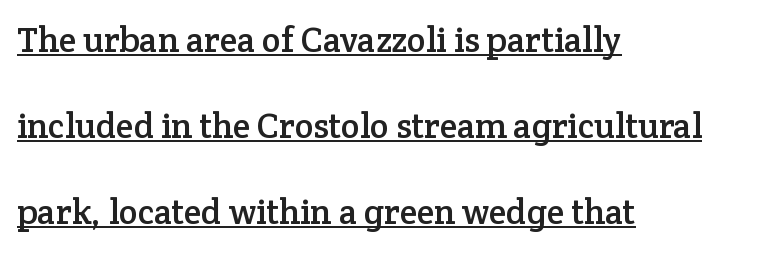
Q: Is the text italic (slanted)? A: No, it is upright.
Q: Is the typeface a serif or a sans-serif typeface? A: Serif.
Q: Is the text underlined? A: Yes.
Q: How is the paragraph aligned? A: Left-aligned.
Q: Is the spacing between letters normal or unusually wide? A: Normal.
Q: Is the spacing between lines tight, normal or loose? A: Loose.
Q: Width (condensed, normal, or wide)? A: Normal.
Q: Stroke contrast? A: Low.
Q: x-height? A: Medium.
Q: Monospaced? A: No.
